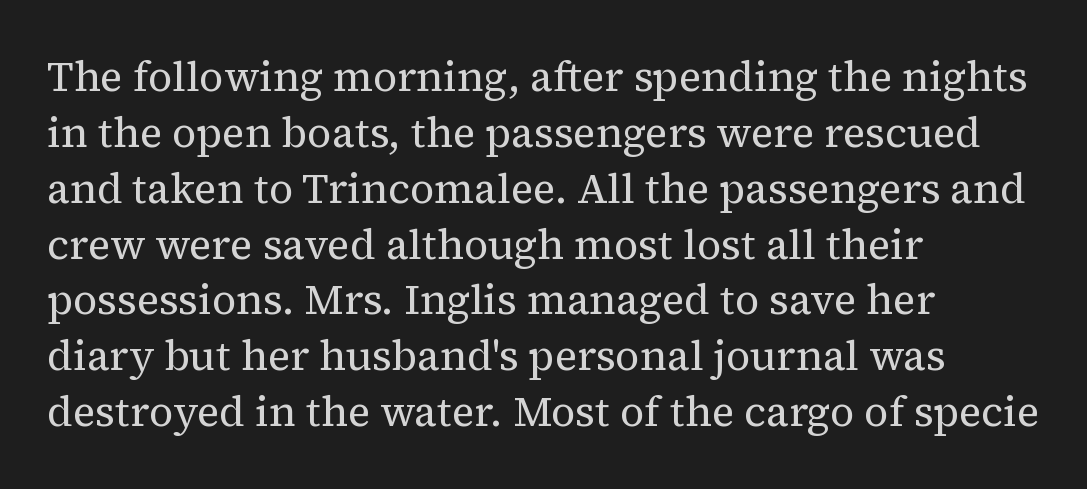
The image shows 42 px regular-weight serif type, upright; set left-aligned, normal line spacing (1.33x), normal letter spacing, not underlined; medium stroke contrast and a medium x-height.
